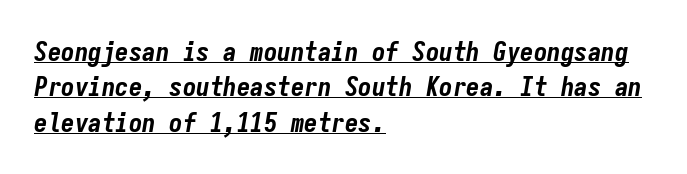
{"italic": "yes", "lean": "right", "slant_degrees": 9, "bold": "yes", "underline": "yes", "align": "left", "line_spacing": "normal", "line_spacing_ratio": 1.31, "letter_spacing": "normal", "letter_spacing_em": 0.0, "glyph_px": 27}
